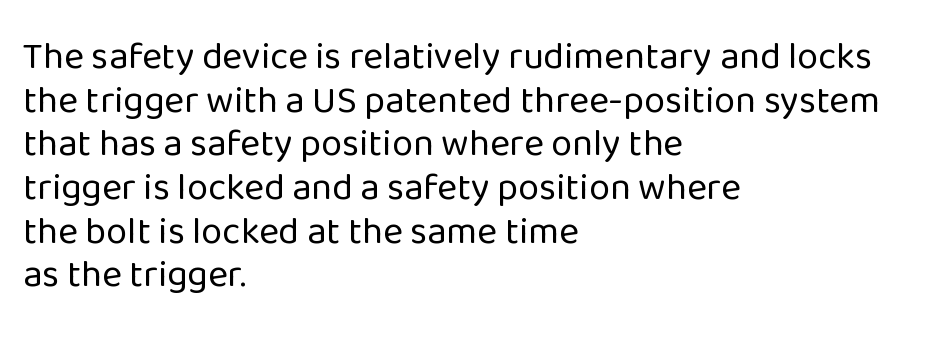
A student would call this left alignment; a typographer would say flush left, rag right. A typesetter would label this face a sans. The weight tops out at a normal text grade. Unmarked baselines from the first word to the last.
